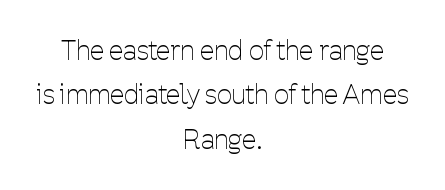
Is the letter spacing exaggerated? No — it looks like the ordinary default. Notice how the passage keeps no hard edge, just a central spine. The passage shown is not bold in any degree. Underline: absent.
